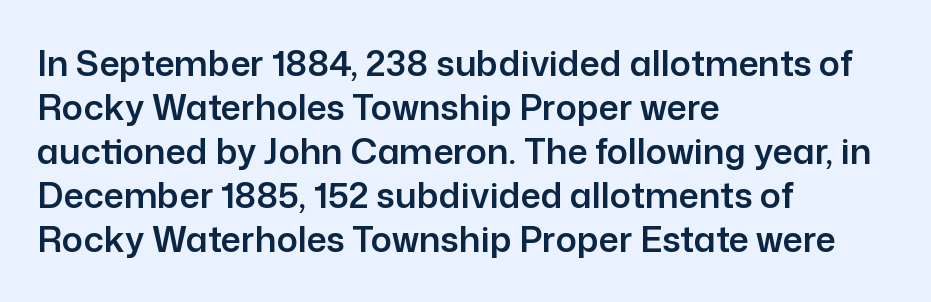
A sans-serif font was chosen for this passage. Unlike italic type, these characters show no tilt at all. Glance below the letters and you will spot only blank space. Compared with typical body copy, the letter spacing here is the same. The lines sit at an ordinary, default distance from one another. Do the characters align in a grid? No, the font is proportional.
